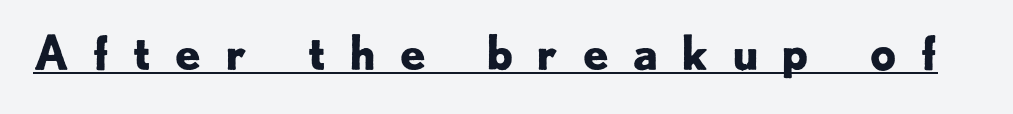
The passage shown is typed in a proportional face where columns would drift. The font's upright variant was chosen for this text. Compared with typical body copy, the letter spacing here is much looser. Caption: bold face, heavy strokes. A sans-serif font was chosen for this passage.
